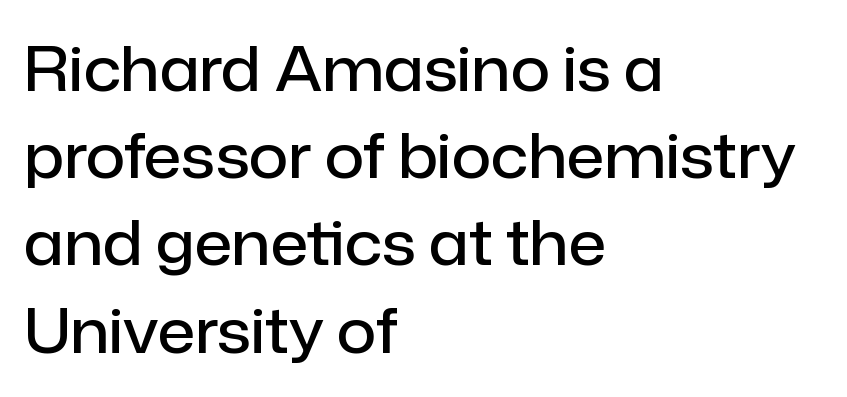
The image shows 61 px semibold sans-serif type, upright; set left-aligned, normal line spacing (1.43x), normal letter spacing, not underlined; low stroke contrast and a medium x-height.
